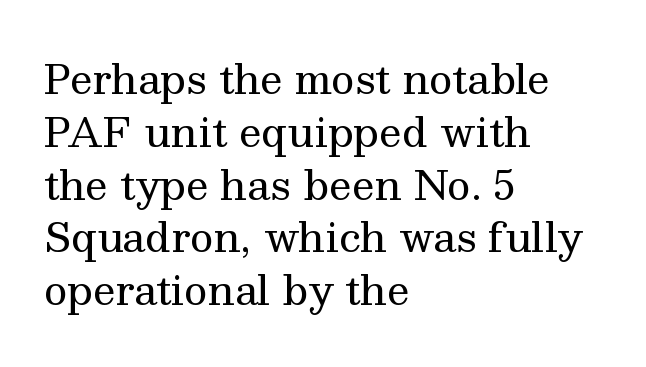
Is the letter spacing exaggerated? No — it looks like the ordinary default. The letters stand straight up with perfectly vertical stems. The foot of each line stays bare and open. Regarding serifs, this sample has them. Spacing verdict: proportional, widths tailored to each character. Bold? No — there's no thickening of the strokes.
